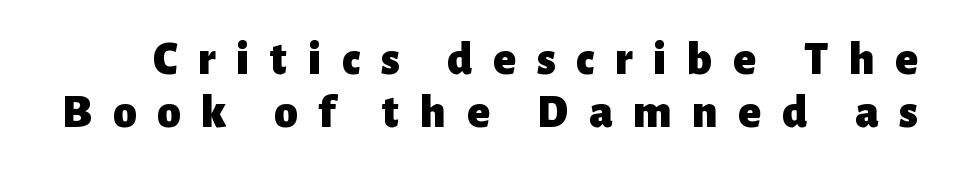
The image shows 47 px heavy sans-serif type, upright; set tight line spacing (1.13x), unusually wide letter spacing (+0.44 em), not underlined; low stroke contrast and a medium x-height.
